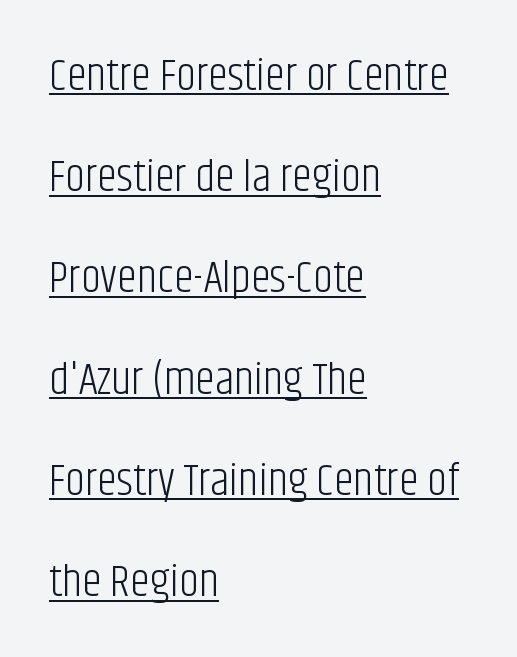
The image shows 45 px light, condensed sans-serif type, upright; set left-aligned, loose line spacing (2.25x), normal letter spacing, underlined; low stroke contrast and a large x-height.
